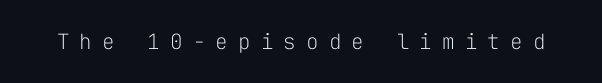
Caption: expanded tracking, letters set apart. Weight class: somewhere from thin through regular. A bare baseline throughout the passage. Designer's note — italics off, roman on.
